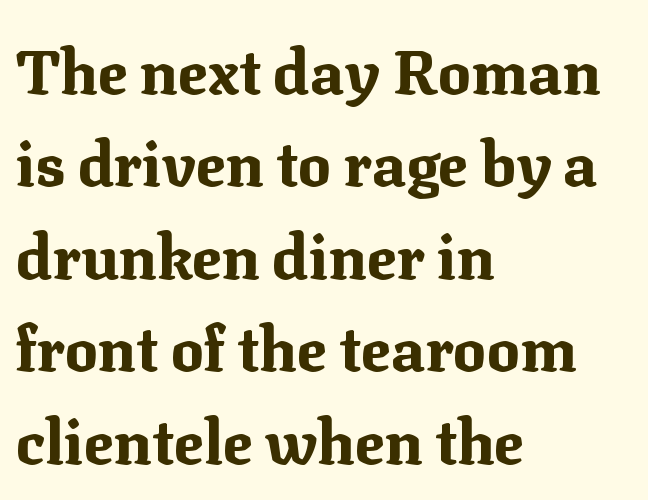
The image shows 62 px bold serif type, upright; set left-aligned, normal line spacing (1.49x), normal letter spacing, not underlined; medium stroke contrast and a medium x-height.
